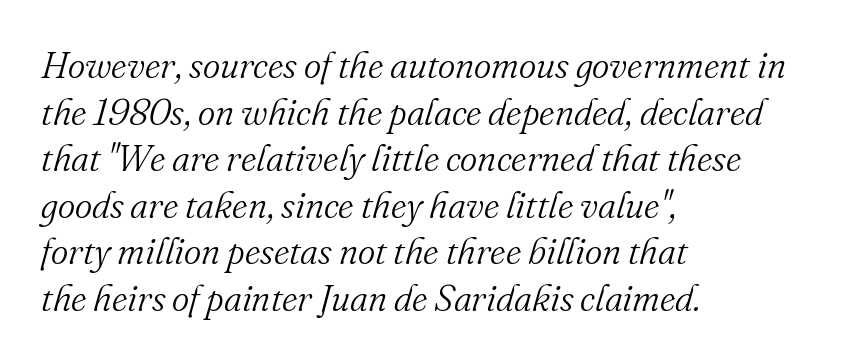
Left-aligned paragraph, ragged on the right. Character widths vary here, with narrow letters taking less room than wide ones. Serif or sans? Serif — the stroke terminals have little feet. Decoration check: the copy has no underline. Nothing unusual about the tracking: characters are spaced as the font intends.
